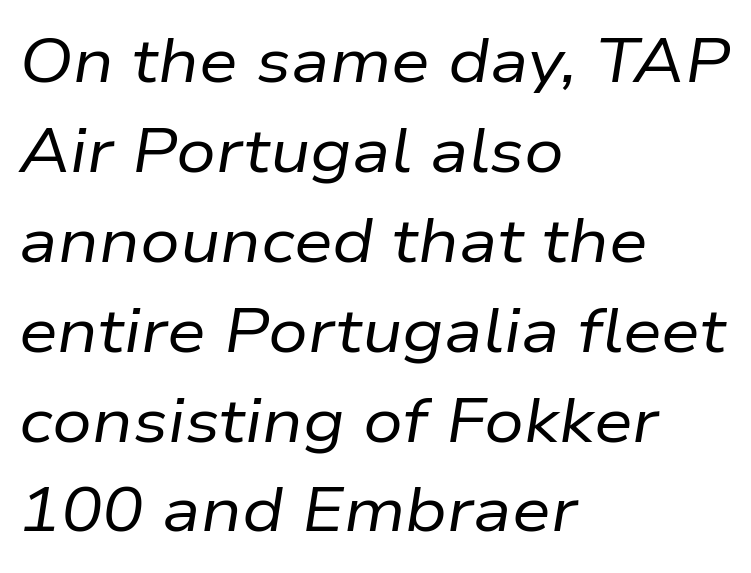
The image shows 62 px regular-weight type, italic (leaning right); set left-aligned, normal line spacing (1.45x), normal letter spacing, not underlined; low stroke contrast and a medium x-height.
